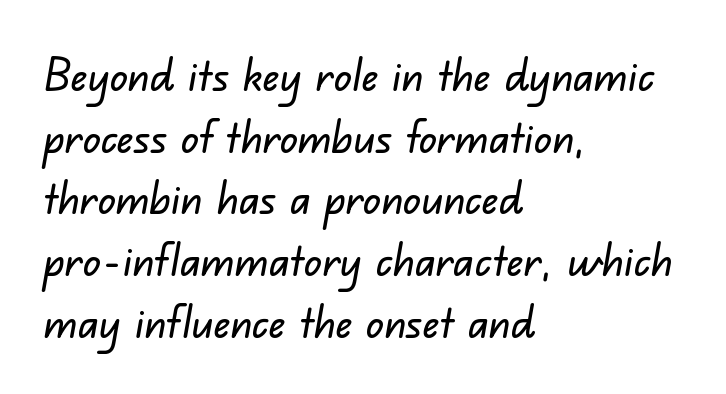
Q: Is the typeface a serif or a sans-serif typeface? A: Sans-serif.
Q: Is the text underlined? A: No.
Q: How is the paragraph aligned? A: Left-aligned.
Q: Is the spacing between letters normal or unusually wide? A: Normal.
Q: Is the spacing between lines tight, normal or loose? A: Normal.
Q: Width (condensed, normal, or wide)? A: Normal.
Q: Stroke contrast? A: Low.
Q: x-height? A: Small.
Q: Monospaced? A: No.
